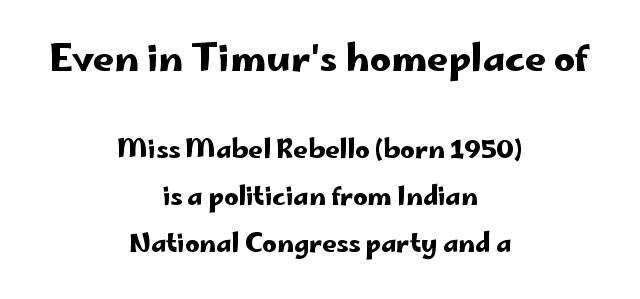
{"serif": "no", "italic": "no", "width": "wide", "stroke_contrast": "low", "x_height": "small", "monospaced": "no", "underline": "no", "align": "center", "line_spacing_ratio": 1.89, "letter_spacing": "normal", "letter_spacing_em": 0.0, "larger_block": "first", "size_ratio": 1.48, "glyph_px": 37}
